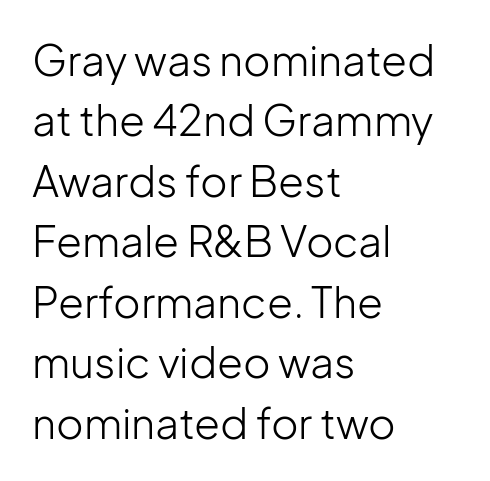
Q: Is the text bold? A: No.
Q: Is the text italic (slanted)? A: No, it is upright.
Q: Is the typeface a serif or a sans-serif typeface? A: Sans-serif.
Q: Is the text underlined? A: No.
Q: How is the paragraph aligned? A: Left-aligned.
Q: Is the spacing between letters normal or unusually wide? A: Normal.
Q: Is the spacing between lines tight, normal or loose? A: Normal.
Q: Width (condensed, normal, or wide)? A: Normal.
Q: Stroke contrast? A: Low.
Q: x-height? A: Medium.
Q: Monospaced? A: No.
